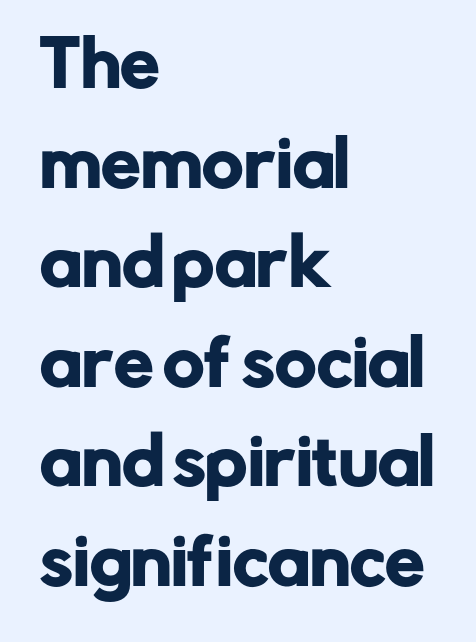
Q: Is the text italic (slanted)? A: No, it is upright.
Q: Is the typeface a serif or a sans-serif typeface? A: Sans-serif.
Q: Is the text underlined? A: No.
Q: How is the paragraph aligned? A: Left-aligned.
Q: Is the spacing between letters normal or unusually wide? A: Normal.
Q: Is the spacing between lines tight, normal or loose? A: Normal.
Q: Width (condensed, normal, or wide)? A: Normal.
Q: Stroke contrast? A: Low.
Q: x-height? A: Medium.
Q: Monospaced? A: No.
